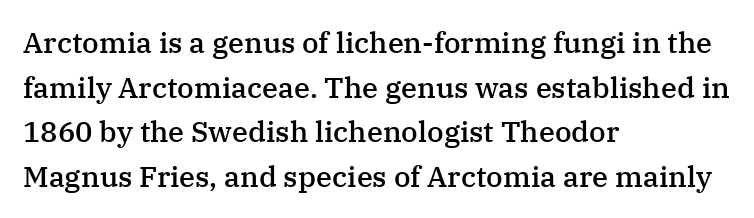
Q: Is the text bold? A: Semi-bold.
Q: Is the text italic (slanted)? A: No, it is upright.
Q: Is the typeface a serif or a sans-serif typeface? A: Serif.
Q: Is the text underlined? A: No.
Q: How is the paragraph aligned? A: Left-aligned.
Q: Is the spacing between letters normal or unusually wide? A: Normal.
Q: Is the spacing between lines tight, normal or loose? A: Normal.
Q: Width (condensed, normal, or wide)? A: Normal.
Q: Stroke contrast? A: Medium.
Q: x-height? A: Medium.
Q: Monospaced? A: No.
